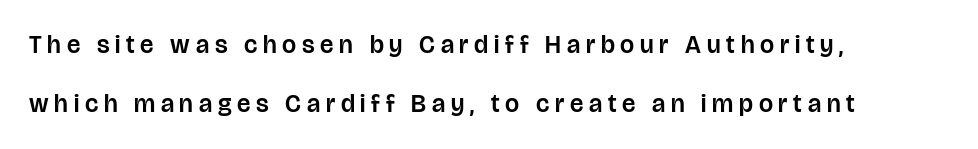
Q: Is the text italic (slanted)? A: No, it is upright.
Q: Is the text underlined? A: No.
Q: How is the paragraph aligned? A: Left-aligned.
Q: Is the spacing between letters normal or unusually wide? A: Unusually wide.
Q: Is the spacing between lines tight, normal or loose? A: Loose.
